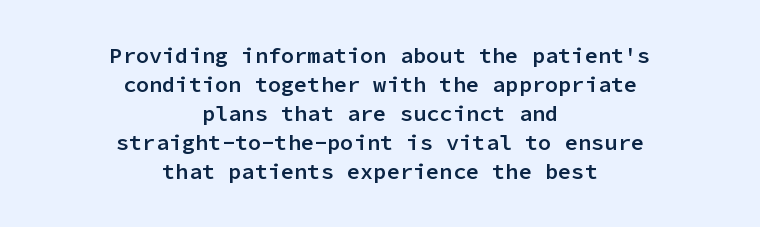
{"italic": "no", "bold": "semi", "underline": "no", "align": "center", "line_spacing": "normal", "line_spacing_ratio": 1.32, "letter_spacing": "normal", "letter_spacing_em": 0.0, "glyph_px": 22}
